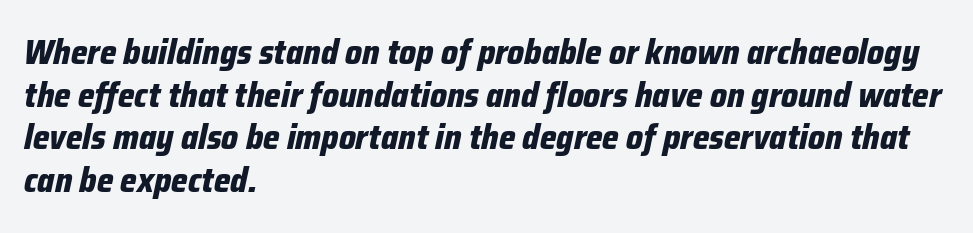
The image shows 35 px bold, condensed type, italic (leaning right); set left-aligned, line spacing 1.22x, normal letter spacing, not underlined; low stroke contrast and a medium x-height.
